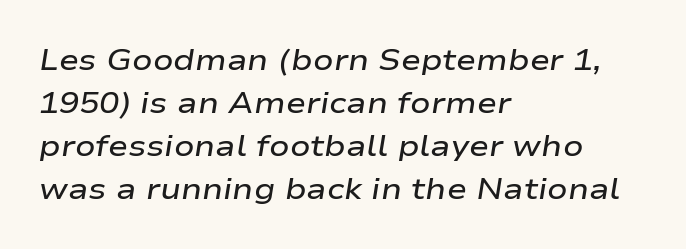
Q: Is the text bold? A: Semi-bold.
Q: Is the text italic (slanted)? A: Yes, it leans right by about 9 degrees.
Q: Is the text underlined? A: No.
Q: How is the paragraph aligned? A: Left-aligned.
Q: Is the spacing between letters normal or unusually wide? A: Normal.
Q: Is the spacing between lines tight, normal or loose? A: Normal.
Q: Width (condensed, normal, or wide)? A: Wide.
Q: Stroke contrast? A: Low.
Q: x-height? A: Medium.
Q: Monospaced? A: No.
